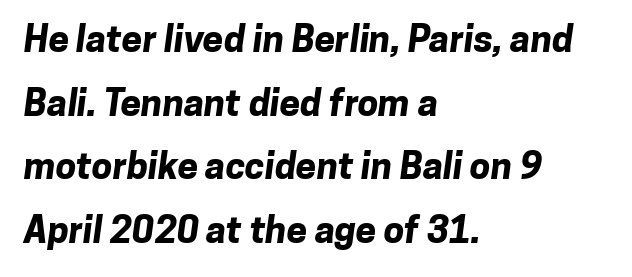
Proportional: the letters do not fall into vertical columns. The sample has been set heavy, in full bold. This rendering employs a face without finishing strokes, i.e., a sans-serif. Bare-footed words on every line. In CSS terms this would be text-align: left.
